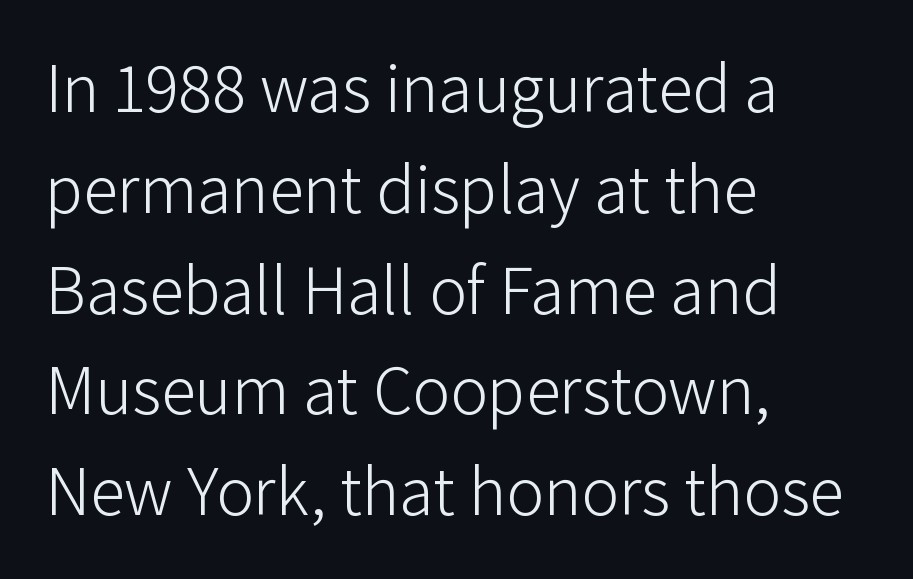
Q: Is the text bold? A: No.
Q: Is the text italic (slanted)? A: No, it is upright.
Q: Is the typeface a serif or a sans-serif typeface? A: Sans-serif.
Q: Is the text underlined? A: No.
Q: How is the paragraph aligned? A: Left-aligned.
Q: Is the spacing between letters normal or unusually wide? A: Normal.
Q: Is the spacing between lines tight, normal or loose? A: Normal.
Q: Width (condensed, normal, or wide)? A: Normal.
Q: Stroke contrast? A: Low.
Q: x-height? A: Medium.
Q: Monospaced? A: No.
